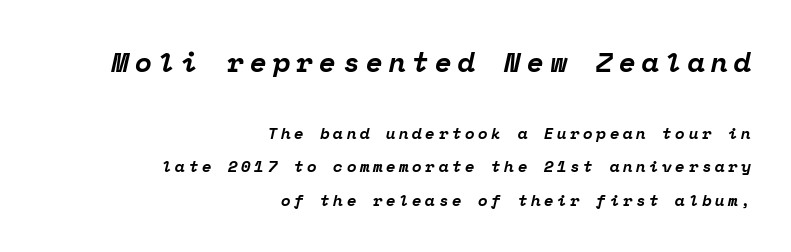
The letters carry serifs — small finishing strokes at the ends of their stems. The letters march in equal steps, a hallmark of fixed-pitch type. If you drew a line through each stem, it would be angled. The lines are spread far apart with generous leading.
